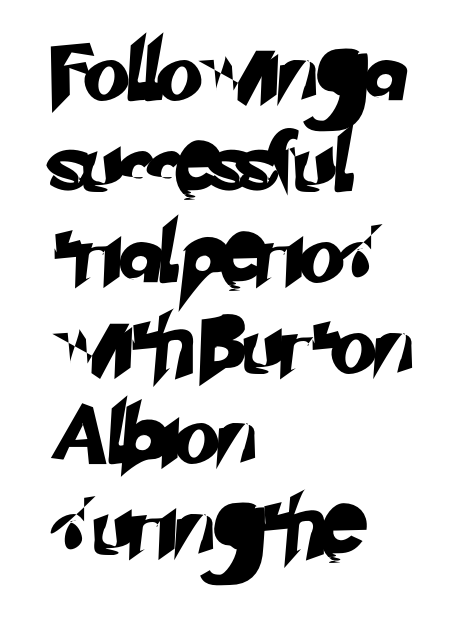
Q: Is the typeface a serif or a sans-serif typeface? A: Sans-serif.
Q: Is the text underlined? A: No.
Q: How is the paragraph aligned? A: Left-aligned.
Q: Is the spacing between letters normal or unusually wide? A: Normal.
Q: Is the spacing between lines tight, normal or loose? A: Normal.
Q: Width (condensed, normal, or wide)? A: Normal.
Q: Stroke contrast? A: Low.
Q: x-height? A: Small.
Q: Monospaced? A: No.
